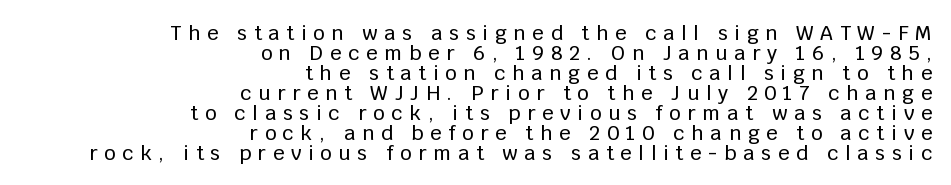
Q: Is the text italic (slanted)? A: No, it is upright.
Q: Is the text underlined? A: No.
Q: How is the paragraph aligned? A: Right-aligned.
Q: Is the spacing between letters normal or unusually wide? A: Unusually wide.
Q: Is the spacing between lines tight, normal or loose? A: Tight.
